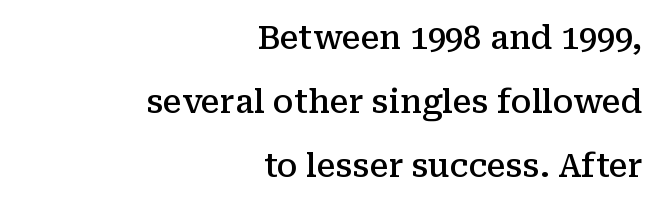
Q: Is the text bold? A: Semi-bold.
Q: Is the text italic (slanted)? A: No, it is upright.
Q: Is the typeface a serif or a sans-serif typeface? A: Serif.
Q: Is the text underlined? A: No.
Q: How is the paragraph aligned? A: Right-aligned.
Q: Is the spacing between letters normal or unusually wide? A: Normal.
Q: Is the spacing between lines tight, normal or loose? A: Loose.
Q: Width (condensed, normal, or wide)? A: Normal.
Q: Stroke contrast? A: Medium.
Q: x-height? A: Medium.
Q: Monospaced? A: No.
